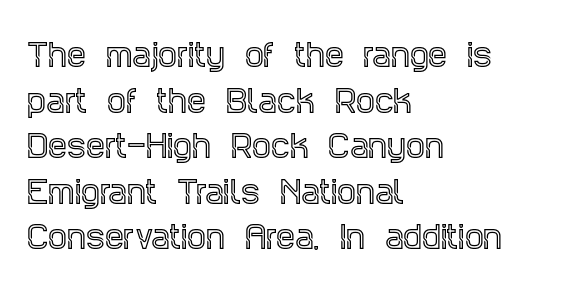
Q: Is the text italic (slanted)? A: No, it is upright.
Q: Is the typeface a serif or a sans-serif typeface? A: Serif.
Q: Is the text underlined? A: No.
Q: How is the paragraph aligned? A: Left-aligned.
Q: Is the spacing between letters normal or unusually wide? A: Normal.
Q: Is the spacing between lines tight, normal or loose? A: Normal.
Q: Width (condensed, normal, or wide)? A: Condensed.
Q: x-height? A: Large.
Q: Monospaced? A: No.
